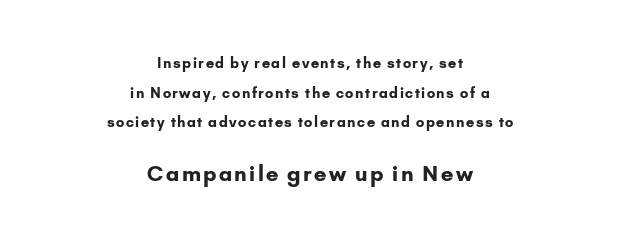
Q: Is the text bold? A: Yes.
Q: Is the text italic (slanted)? A: No, it is upright.
Q: Is the text underlined? A: No.
Q: How is the paragraph aligned? A: Centered.
Q: Is the spacing between lines tight, normal or loose? A: Loose.
Q: Which block of text is set in a larger size, the first (top) or the second (bottom)? A: The second (bottom) one.
